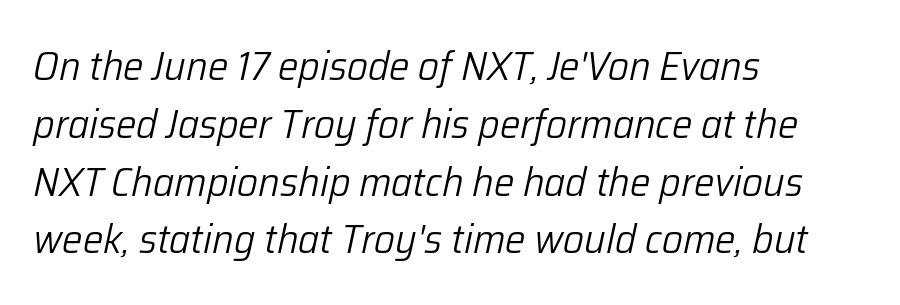
Q: Is the text bold? A: No.
Q: Is the text italic (slanted)? A: Yes, it leans right by about 12 degrees.
Q: Is the text underlined? A: No.
Q: How is the paragraph aligned? A: Left-aligned.
Q: Is the spacing between letters normal or unusually wide? A: Normal.
Q: Is the spacing between lines tight, normal or loose? A: Normal.
Q: Width (condensed, normal, or wide)? A: Normal.
Q: Stroke contrast? A: Low.
Q: x-height? A: Medium.
Q: Monospaced? A: No.
